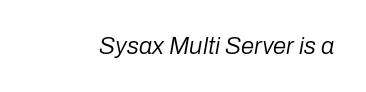
The axis of the letterforms is tilted away from vertical. The tracking reads as untouched default to a designer's eye. Unmarked baselines from the first word to the last. The cut favours lightness, reaching ordinary text weight at its darkest.
